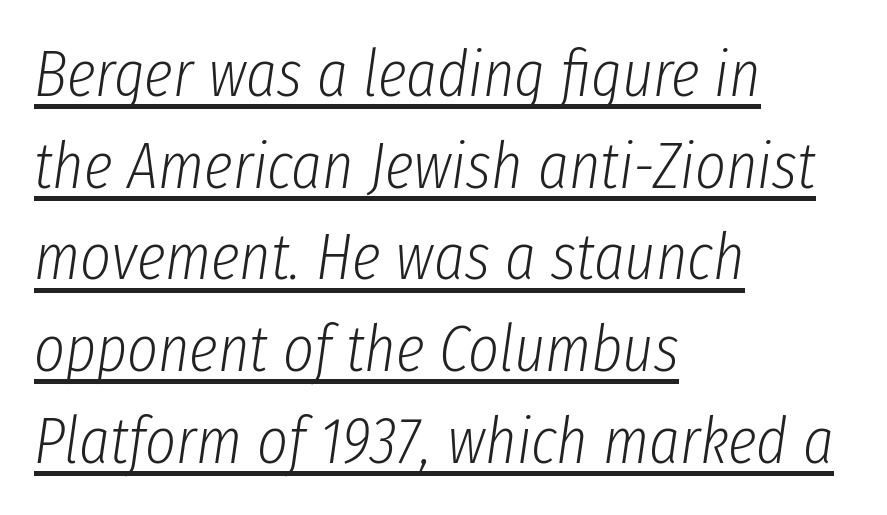
{"italic": "yes", "lean": "right", "slant_degrees": 8, "bold": "no", "weight": "light", "width": "condensed", "stroke_contrast": "low", "x_height": "medium", "monospaced": "no", "underline": "yes", "align": "left", "line_spacing": "normal", "line_spacing_ratio": 1.39, "letter_spacing": "normal", "letter_spacing_em": 0.0, "glyph_px": 66}
